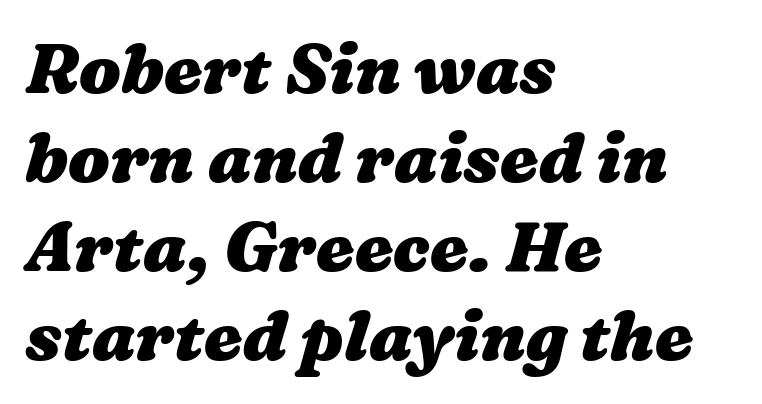
Plain, unruled lines of type. The line texture is even and compact thanks to regular tracking. One glance says typical: line gaps are just what's usual. These lines are rendered in a variable-pitch font. These lines carry a lot of weight — the face is fully bold. The paragraph shown leans on its left margin.
